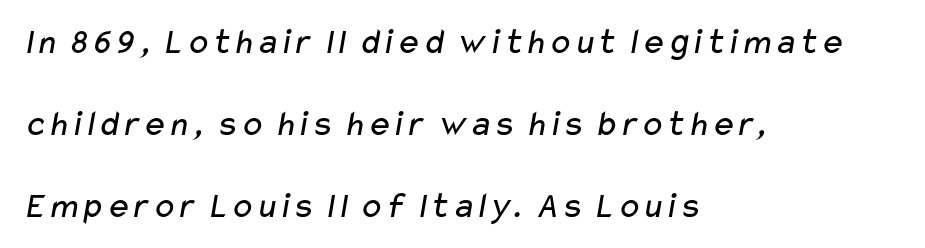
No chunkiness to these letters — they're not bold. A typesetter would label this face a sans. The letters advance in unequal steps, a hallmark of proportional type. In CSS terms this would be text-align: left.
